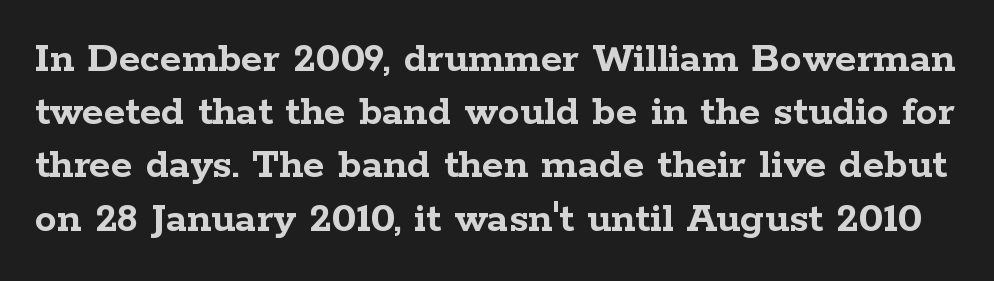
Q: Is the text bold? A: Yes.
Q: Is the text italic (slanted)? A: No, it is upright.
Q: Is the typeface a serif or a sans-serif typeface? A: Serif.
Q: Is the text underlined? A: No.
Q: Is the spacing between letters normal or unusually wide? A: Normal.
Q: Width (condensed, normal, or wide)? A: Wide.
Q: Stroke contrast? A: Low.
Q: x-height? A: Medium.
Q: Monospaced? A: No.
